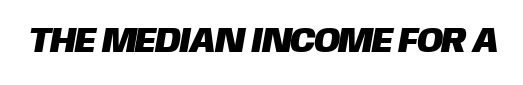
Q: Is the typeface a serif or a sans-serif typeface? A: Sans-serif.
Q: Is the text underlined? A: No.
Q: Is the spacing between letters normal or unusually wide? A: Normal.
Q: Width (condensed, normal, or wide)? A: Normal.
Q: Stroke contrast? A: Low.
Q: x-height? A: Large.
Q: Monospaced? A: No.
